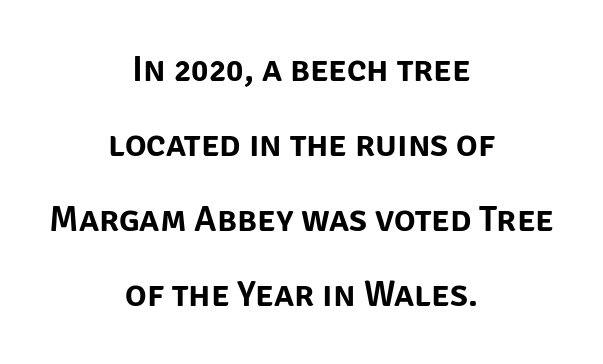
Q: Is the text italic (slanted)? A: No, it is upright.
Q: Is the typeface a serif or a sans-serif typeface? A: Sans-serif.
Q: Is the text underlined? A: No.
Q: How is the paragraph aligned? A: Centered.
Q: Is the spacing between letters normal or unusually wide? A: Normal.
Q: Is the spacing between lines tight, normal or loose? A: Loose.
Q: Width (condensed, normal, or wide)? A: Normal.
Q: Stroke contrast? A: Low.
Q: x-height? A: Large.
Q: Monospaced? A: No.
